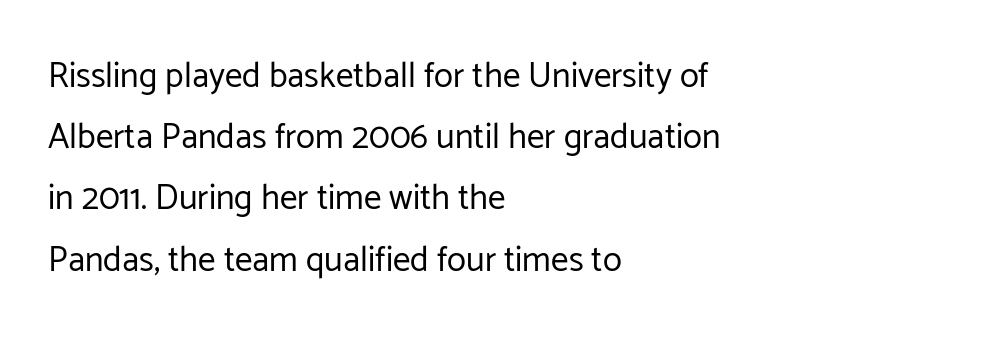
Q: Is the text bold? A: No.
Q: Is the text italic (slanted)? A: No, it is upright.
Q: Is the typeface a serif or a sans-serif typeface? A: Sans-serif.
Q: Is the text underlined? A: No.
Q: How is the paragraph aligned? A: Left-aligned.
Q: Is the spacing between letters normal or unusually wide? A: Normal.
Q: Width (condensed, normal, or wide)? A: Normal.
Q: Stroke contrast? A: Low.
Q: x-height? A: Medium.
Q: Monospaced? A: No.
